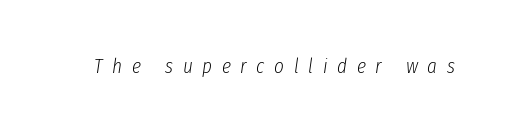
Q: Is the text bold? A: No.
Q: Is the text italic (slanted)? A: Yes, it leans right by about 8 degrees.
Q: Is the text underlined? A: No.
Q: Is the spacing between letters normal or unusually wide? A: Unusually wide.
